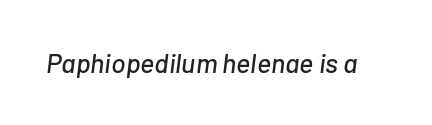
The image shows 27 px text type, italic (leaning right); set normal letter spacing, not underlined.
